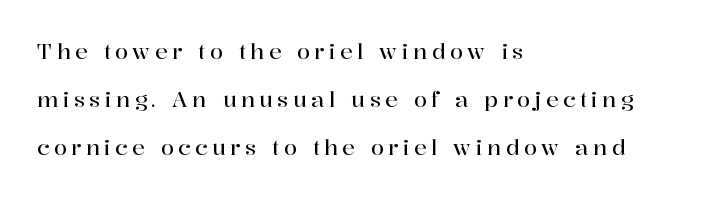
The image shows 21 px text type, upright; set left-aligned, loose line spacing (2.29x), unusually wide letter spacing (+0.21 em), not underlined.
